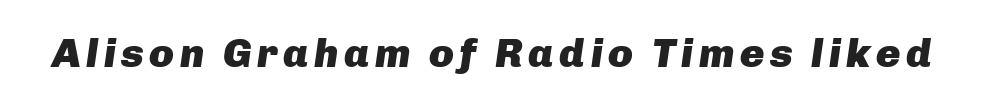
Q: Is the text bold? A: Yes.
Q: Is the text italic (slanted)? A: Yes, it leans right by about 8 degrees.
Q: Is the text underlined? A: No.
Q: Width (condensed, normal, or wide)? A: Normal.
Q: Stroke contrast? A: Low.
Q: x-height? A: Medium.
Q: Monospaced? A: No.
